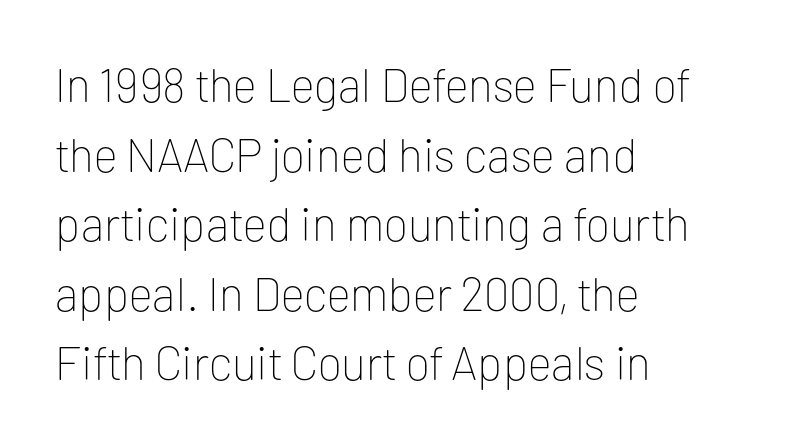
These lines are set flush left with a ragged right edge. Words appear dense and cohesive because spacing is normal. Here the designer chose a conventional face with non-uniform glyph widths. A typesetter would label this face a sans. Ascenders rise straight up at ninety degrees. The vertical gap from one line to the next is medium.
